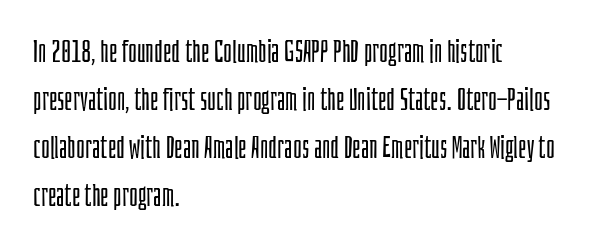
Anything drawn beneath the words? Only blank space. Weight: not bold — regular or lighter. Alignment: flush left. Do the characters align in a grid? No, the font is proportional.
